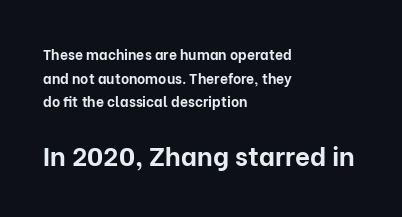
{"italic": "no", "bold": "yes", "underline": "no", "align": "left", "line_spacing": "normal", "line_spacing_ratio": 1.68, "letter_spacing": "normal", "letter_spacing_em": 0.0, "larger_block": "second", "size_ratio": 1.86, "glyph_px": 26}
